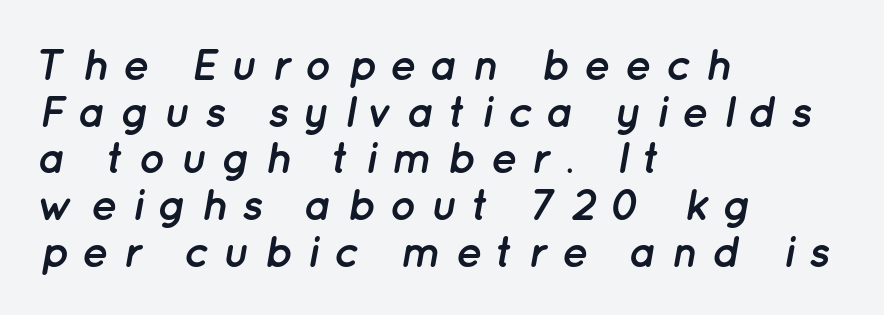
Chunky letters — that's bold for sure. The passage shown leans; its letterforms are oblique. Character widths vary here, with narrow letters taking less room than wide ones. Clear beneath every line of the passage. You could barely slide anything between these rows.
